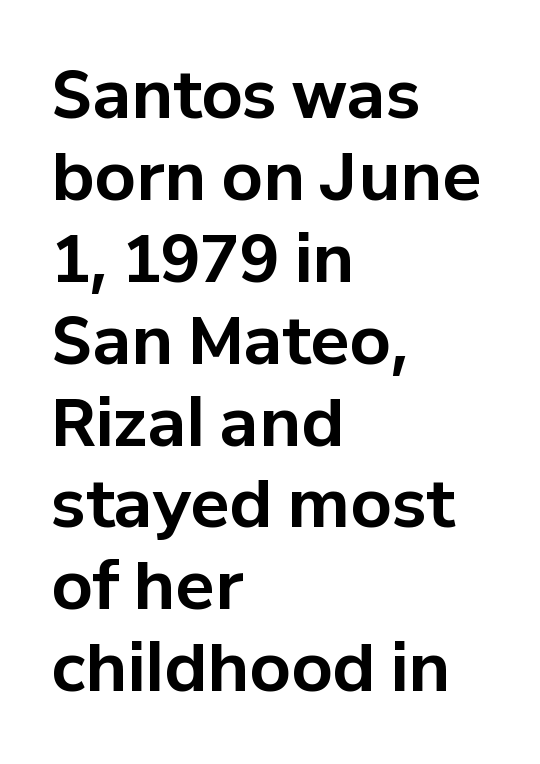
The gaps between neighbouring characters are ordinary and unremarkable. Baseline-to-baseline distance is the conventional proportion of letter height. The zone under the glyphs is completely vacant. Do the characters align in a grid? No, the font is proportional.
